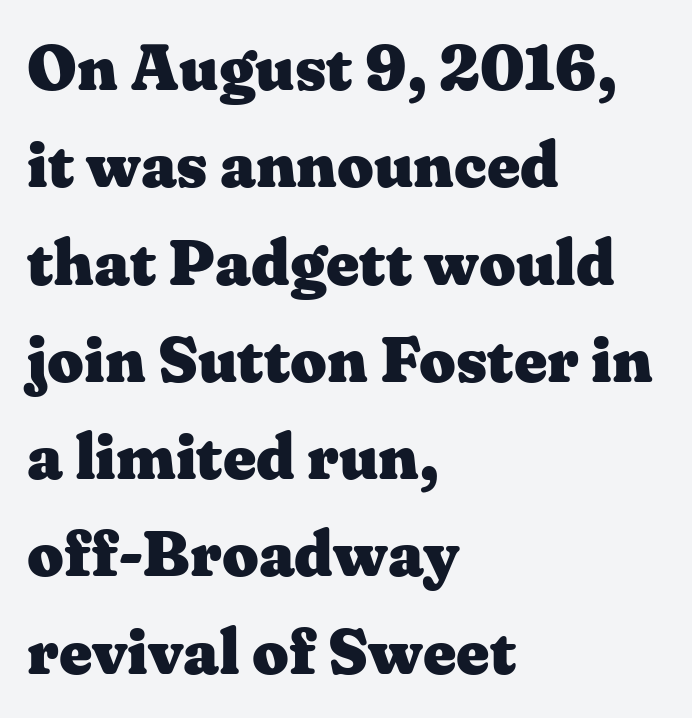
{"serif": "yes", "italic": "no", "bold": "yes", "weight": "heavy", "width": "wide", "stroke_contrast": "medium", "x_height": "medium", "monospaced": "no", "underline": "no", "align": "left", "line_spacing": "normal", "line_spacing_ratio": 1.52, "letter_spacing": "normal", "letter_spacing_em": 0.0, "glyph_px": 64}
